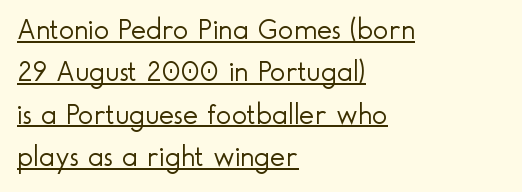
This rendering leaves character spacing at its baseline value. Unlike italic type, these characters show no tilt at all. Each letter's strokes conclude bluntly, with no projecting serifs. The rag falls on the right side of this text block. The face used here is proportionally spaced, like ordinary book or web type.
